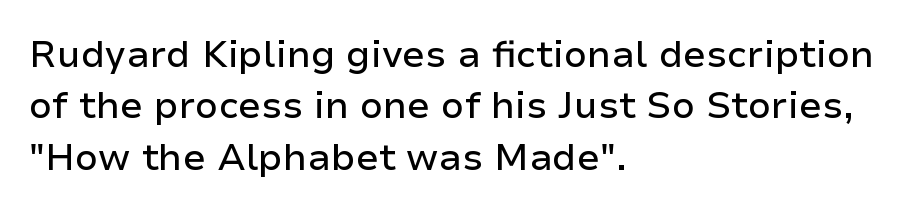
{"serif": "no", "italic": "no", "width": "normal", "stroke_contrast": "low", "x_height": "medium", "monospaced": "no", "underline": "no", "align": "left", "line_spacing": "normal", "line_spacing_ratio": 1.39, "letter_spacing": "normal", "letter_spacing_em": 0.0, "glyph_px": 37}
